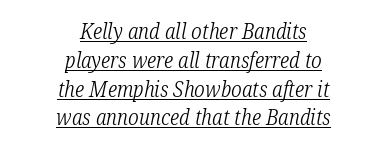
These lines are centered, leaving both edges ragged. Default kerning and tracking; the words read as compact shapes. The vertical gap from one line to the next is medium. Quick note: underline on.
